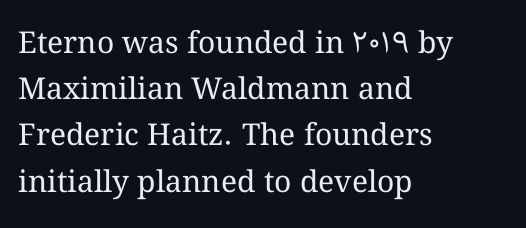
The foot of each line stays bare and open. Note the varied advance widths — an 'i' is clearly narrower than an 'm'. When letters stand straight like this, we call the style roman or upright. Words appear dense and cohesive because spacing is normal. How would I describe the line gaps? Plain and ordinary. A student would call this left alignment; a typographer would say flush left, rag right.
